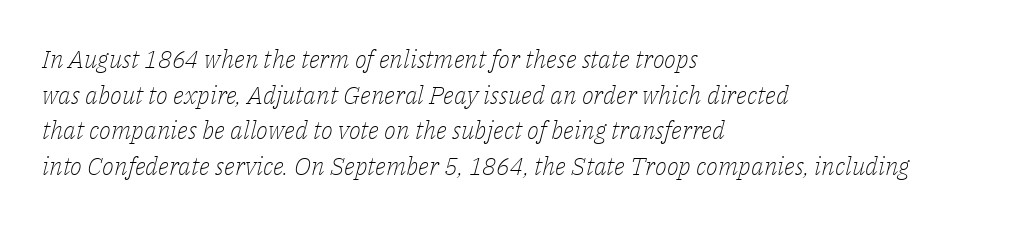
Honestly, the letter spacing is just normal — you wouldn't notice it. Unbolded letterforms with no extra heft. Underline: absent. Normally led — the rows are evenly, conventionally spaced. The typography opts for an oblique posture over an upright one. The compositor pushed each line to the left boundary.
